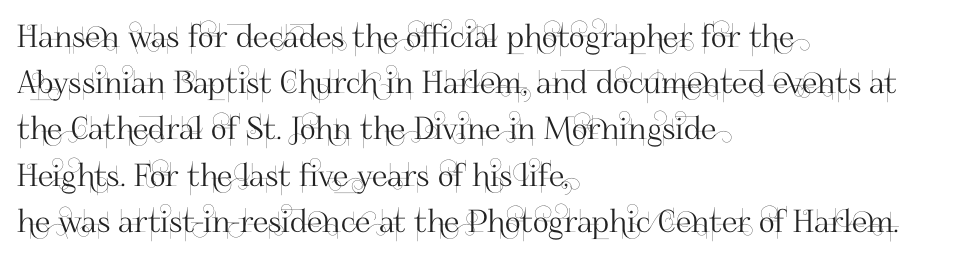
The image shows 31 px sans-serif type, upright; set left-aligned, normal line spacing (1.49x), normal letter spacing, not underlined; high stroke contrast and a small x-height.
